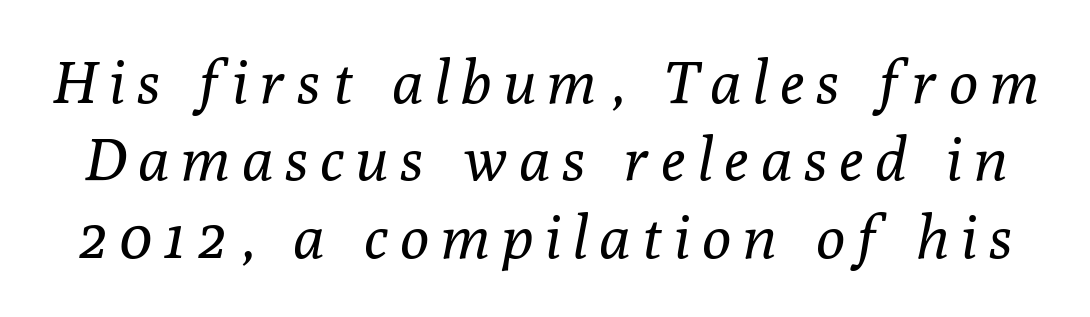
Style check: oblique. Spacing between characters has been opened up far beyond the box default. Descender tails drop into unmarked territory. Examine the stroke ends and you'll spot serifs. Is this a fixed-width face? No — the glyphs have proportional, varying widths.
